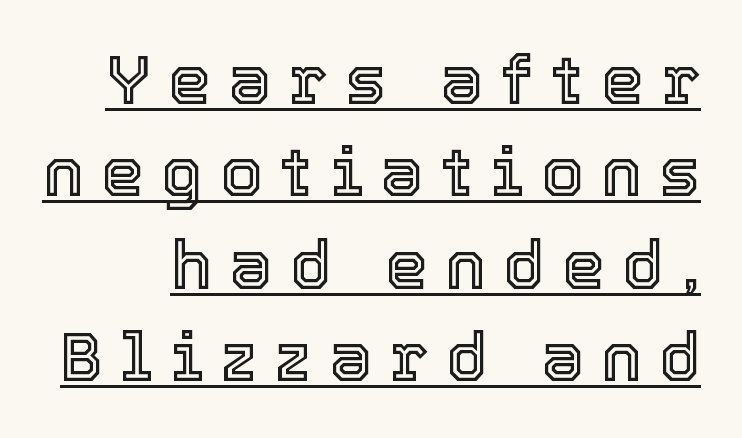
Q: Is the text italic (slanted)? A: No, it is upright.
Q: Is the text underlined? A: Yes.
Q: Is the spacing between letters normal or unusually wide? A: Unusually wide.
Q: Is the spacing between lines tight, normal or loose? A: Normal.
Q: Width (condensed, normal, or wide)? A: Normal.
Q: x-height? A: Medium.
Q: Monospaced? A: No.
